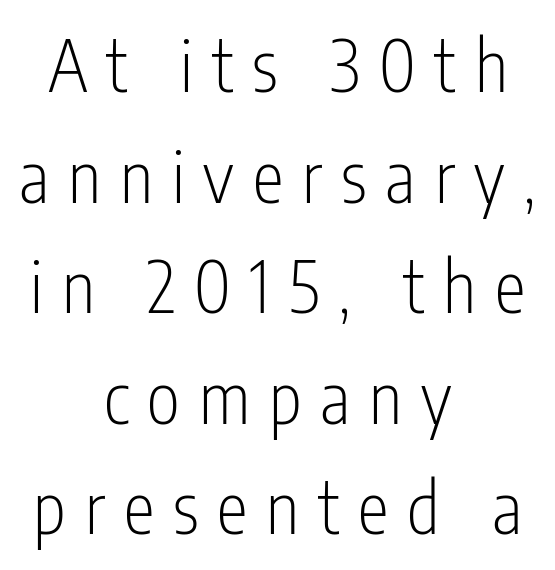
The image shows 70 px light, condensed sans-serif type, upright; set centered, normal line spacing (1.58x), unusually wide letter spacing (+0.27 em), not underlined; low stroke contrast and a medium x-height.
